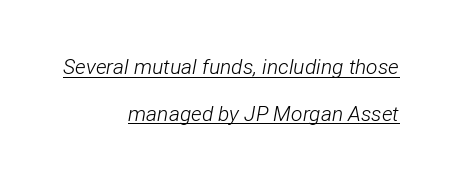
Decoration check: the copy is underlined. Alignment: flush right. These lines keep a tight, regular rhythm from letter to letter. Vertical spacing — loose.
